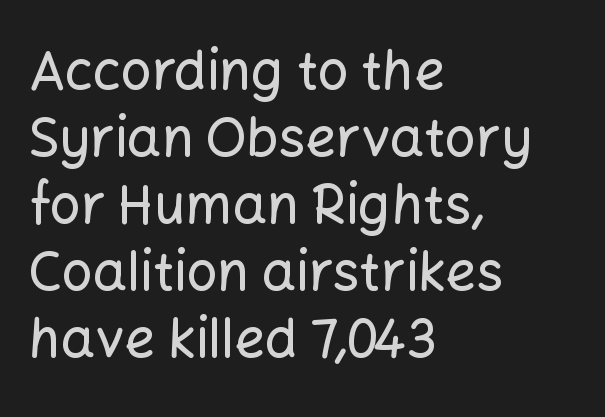
The image shows 54 px sans-serif type, upright; set left-aligned, line spacing 1.24x, normal letter spacing, not underlined; low stroke contrast and a medium x-height.
